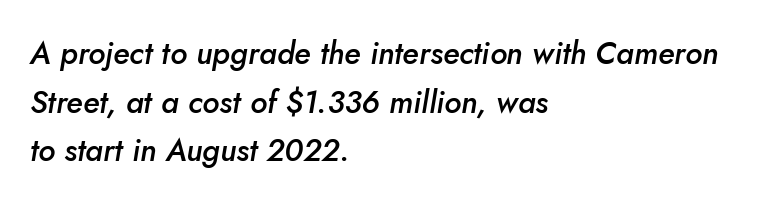
{"italic": "yes", "lean": "right", "slant_degrees": 5, "bold": "semi", "weight": "semibold", "width": "normal", "stroke_contrast": "low", "x_height": "small", "monospaced": "no", "underline": "no", "align": "left", "line_spacing": "normal", "line_spacing_ratio": 1.57, "letter_spacing": "normal", "letter_spacing_em": 0.0, "glyph_px": 31}
